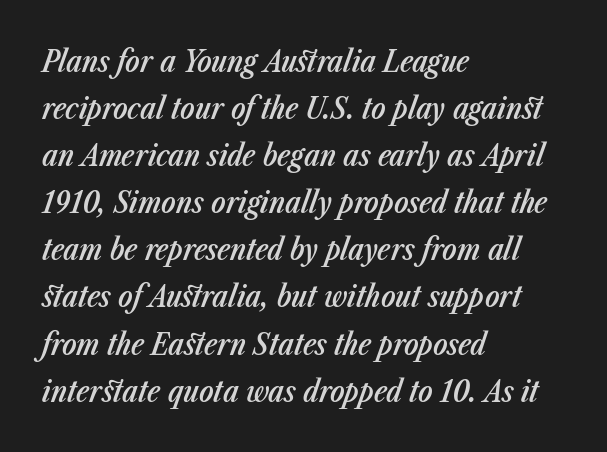
Q: Is the text bold? A: Semi-bold.
Q: Is the text italic (slanted)? A: Yes, it leans right by about 23 degrees.
Q: Is the text underlined? A: No.
Q: How is the paragraph aligned? A: Left-aligned.
Q: Is the spacing between letters normal or unusually wide? A: Normal.
Q: Is the spacing between lines tight, normal or loose? A: Normal.
Q: Width (condensed, normal, or wide)? A: Condensed.
Q: Stroke contrast? A: Low.
Q: x-height? A: Medium.
Q: Monospaced? A: No.
